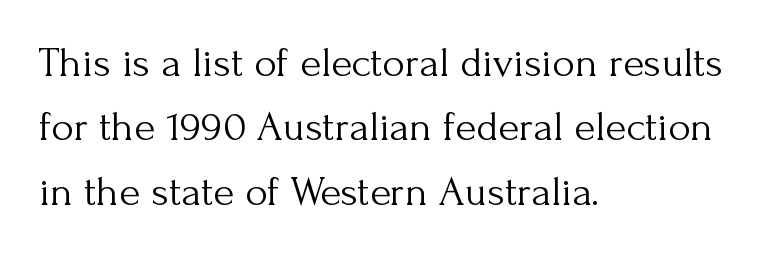
Honestly, the row spacing looks completely unremarkable. Casual observation: everything's shoved over to the left. In terms of letterform style, serifs are clearly present. Proportional: the letters do not fall into vertical columns.
